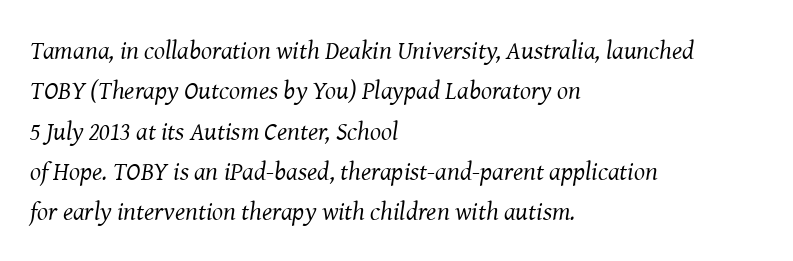
{"italic": "yes", "lean": "right", "slant_degrees": 8, "bold": "no", "underline": "no", "align": "left", "line_spacing": "normal", "line_spacing_ratio": 1.55, "letter_spacing": "normal", "letter_spacing_em": 0.0, "glyph_px": 26}
